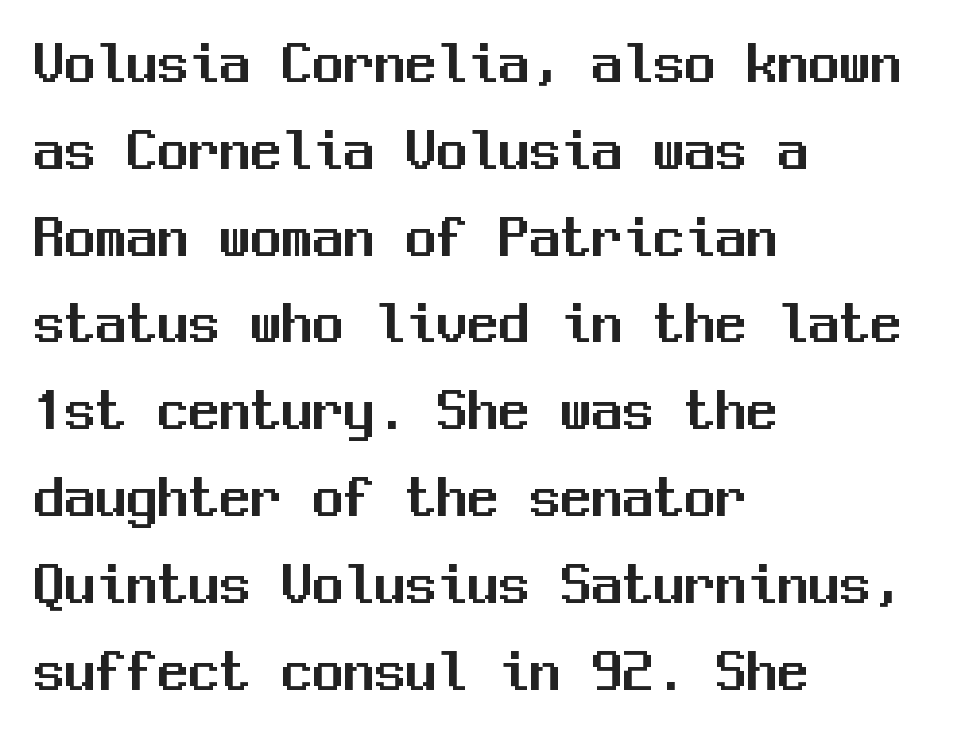
Q: Is the text italic (slanted)? A: No, it is upright.
Q: Is the typeface a serif or a sans-serif typeface? A: Sans-serif.
Q: Is the text underlined? A: No.
Q: How is the paragraph aligned? A: Left-aligned.
Q: Is the spacing between letters normal or unusually wide? A: Normal.
Q: Is the spacing between lines tight, normal or loose? A: Normal.
Q: Width (condensed, normal, or wide)? A: Normal.
Q: Stroke contrast? A: Medium.
Q: x-height? A: Medium.
Q: Monospaced? A: Yes.
